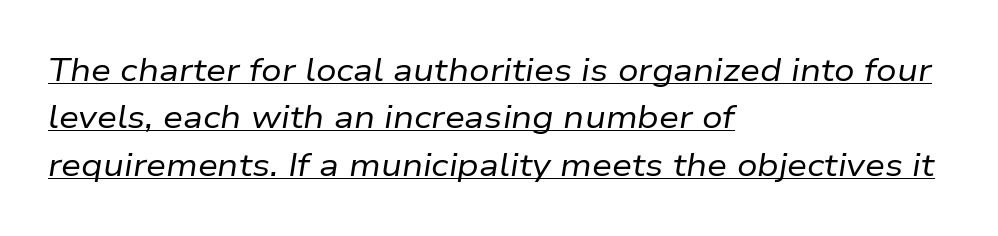
Note the varied advance widths — an 'i' is clearly narrower than an 'm'. How are the letters spaced? Ordinarily, with no added tracking. This is not heavy type; no bold has been used. These lines sit exactly where default settings would place them. Alignment: flush left. Compared with ordinary roman type, these characters are visibly tilted.
